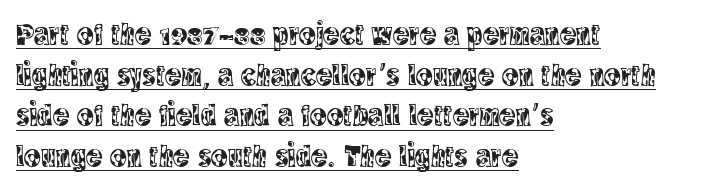
The image shows 31 px condensed serif type, upright; set left-aligned, normal line spacing (1.31x), normal letter spacing, underlined; a large x-height.
